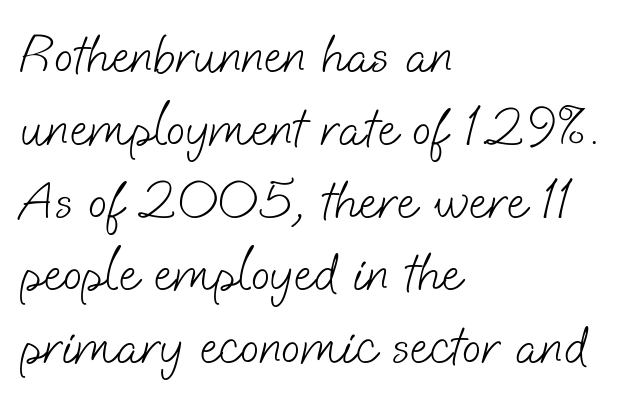
The image shows 56 px light sans-serif type; set left-aligned, normal line spacing (1.3x), normal letter spacing, not underlined; low stroke contrast and a small x-height.
